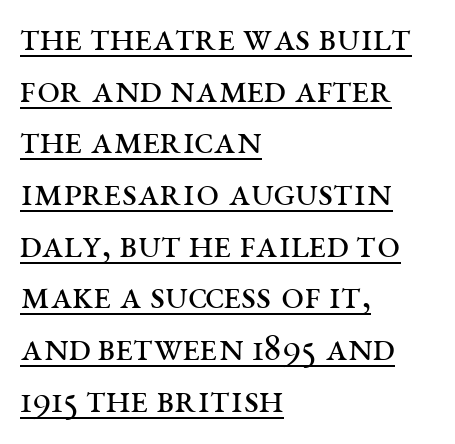
{"serif": "yes", "italic": "no", "bold": "no", "weight": "regular", "width": "wide", "stroke_contrast": "medium", "x_height": "large", "monospaced": "no", "underline": "yes", "align": "left", "line_spacing": "normal", "line_spacing_ratio": 1.26, "letter_spacing": "normal", "letter_spacing_em": 0.0, "glyph_px": 41}
